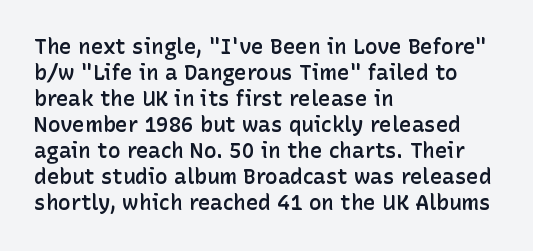
Q: Is the text bold? A: Semi-bold.
Q: Is the text italic (slanted)? A: No, it is upright.
Q: Is the text underlined? A: No.
Q: How is the paragraph aligned? A: Left-aligned.
Q: Is the spacing between letters normal or unusually wide? A: Normal.
